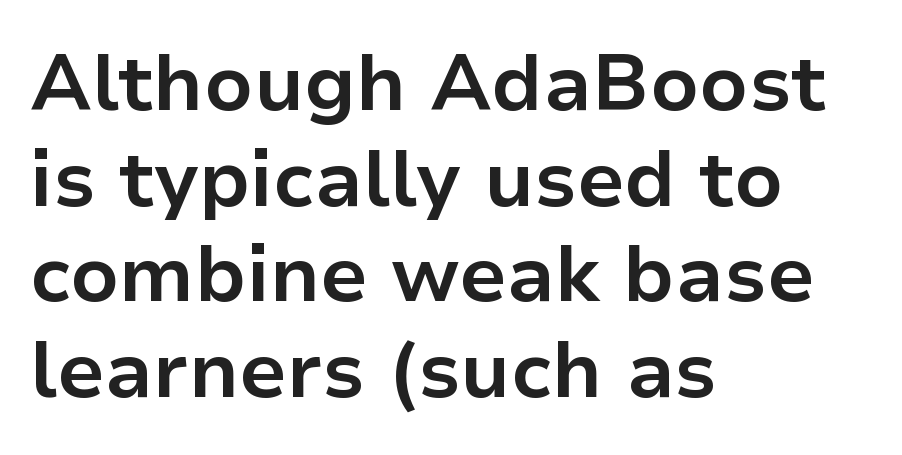
The image shows 79 px bold sans-serif type, upright; set left-aligned, line spacing 1.21x, normal letter spacing, not underlined; low stroke contrast and a medium x-height.
